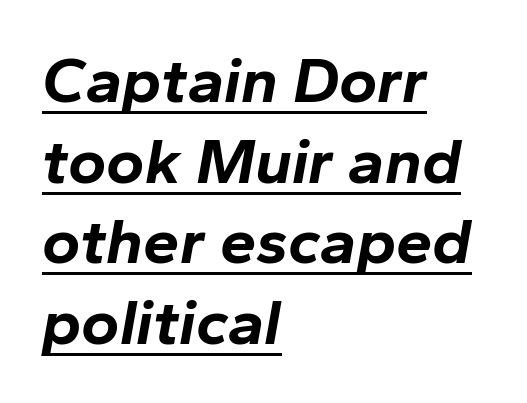
{"italic": "yes", "lean": "right", "slant_degrees": 10, "bold": "yes", "weight": "bold", "width": "normal", "stroke_contrast": "low", "x_height": "medium", "monospaced": "no", "underline": "yes", "align": "left", "line_spacing_ratio": 1.24, "letter_spacing": "normal", "letter_spacing_em": 0.0, "glyph_px": 65}
